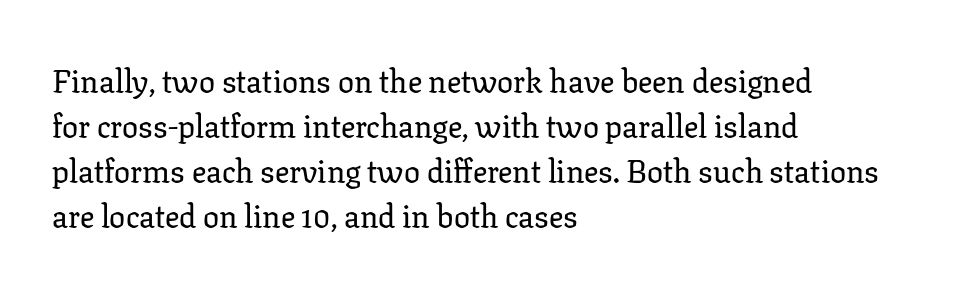
The rendering shows small feet on the letterforms — a serif design. The axis of the letterforms is exactly vertical. Looks like regular typesetting: each glyph gets only the width it needs. A typesetter would call this zero additional tracking. Underlining? Definitely not there.
